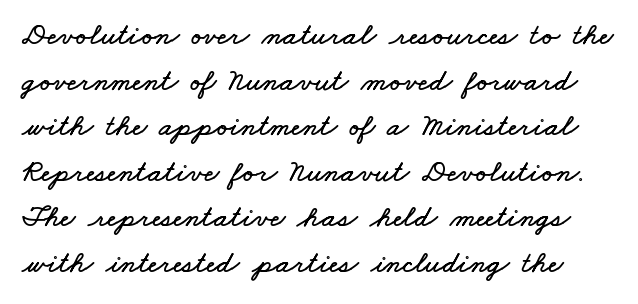
The specimen omits any rule beneath the text block's lines. The letters advance in unequal steps, a hallmark of proportional type. Horizontal bands of white between lines are of average thickness. The tracking reads as untouched default to a designer's eye.
